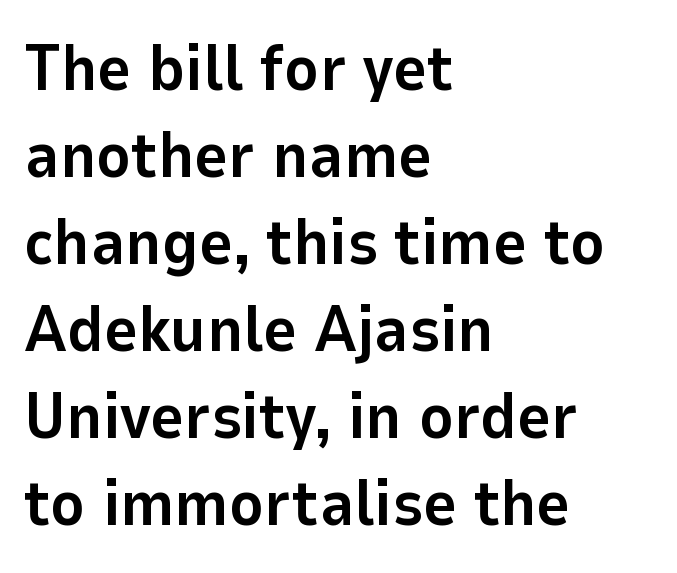
This sample uses an upright cut, with every glyph sitting square on the baseline. Words float on clear page, feet unadorned. Grotesque or geometric, the face here clearly has no serifs. Normally led — the rows are evenly, conventionally spaced. All the whitespace from short lines collects on the right. Observe the ordinary spacing: letters are neighbours, not strangers.
